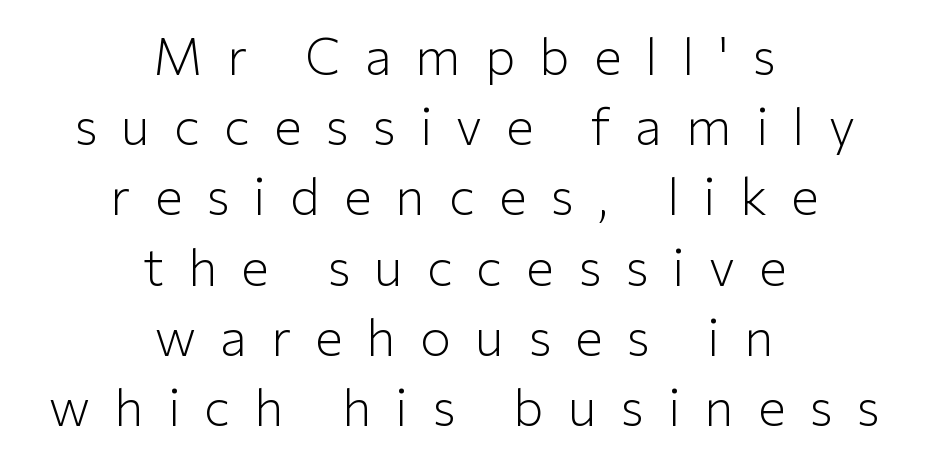
The image shows 52 px light sans-serif type, upright; set centered, normal line spacing (1.35x), unusually wide letter spacing (+0.46 em), not underlined; low stroke contrast and a medium x-height.
